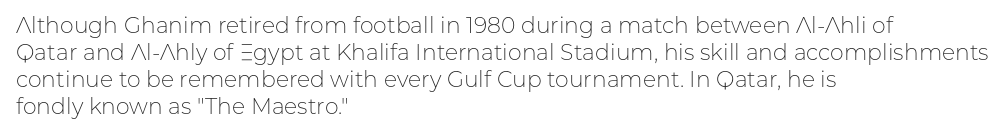
The image shows 22 px text type, upright; set left-aligned, line spacing 1.22x, normal letter spacing, not underlined.
